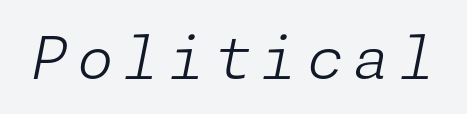
No letter is thick-stroked: the sample isn't bold. Letters rest on an invisible, unmarked baseline. It's the slanting kind of type.
